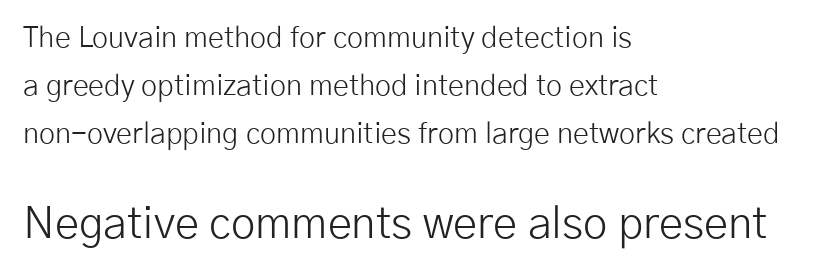
Q: Is the text bold? A: No.
Q: Is the text italic (slanted)? A: No, it is upright.
Q: Is the typeface a serif or a sans-serif typeface? A: Sans-serif.
Q: Is the text underlined? A: No.
Q: How is the paragraph aligned? A: Left-aligned.
Q: Is the spacing between letters normal or unusually wide? A: Normal.
Q: Is the spacing between lines tight, normal or loose? A: Normal.
Q: Which block of text is set in a larger size, the first (top) or the second (bottom)? A: The second (bottom) one.
Q: Width (condensed, normal, or wide)? A: Normal.
Q: Stroke contrast? A: Low.
Q: x-height? A: Medium.
Q: Monospaced? A: No.
